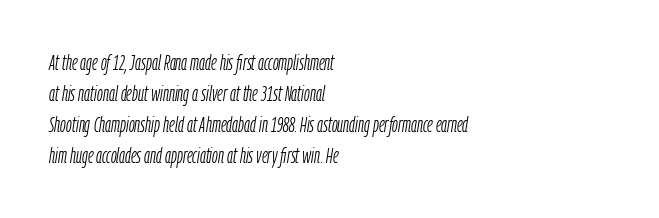
The text carries the slant typical of an italic or oblique font. Nothing unusual about the tracking: characters are spaced as the font intends. Lines of text with bare space underneath. Regarding leading, the lines here are spaced in the standard way. Heaviness? Minimal to ordinary, like unemphasized prose.
